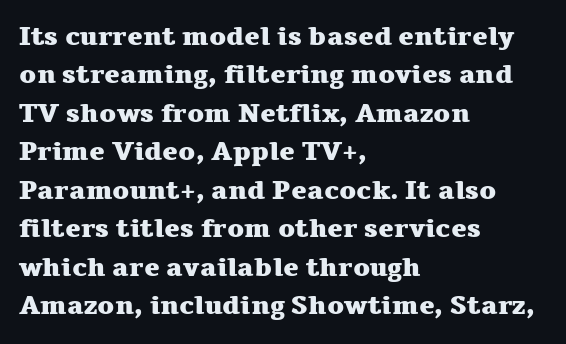
A typesetter would mark this as roman, not italic. Rule under the text: the space is simply empty. Layout note: lines flush left. The designer left line spacing at the default. What weight is shown? A full bold with thick strokes. This sample uses plain, unmodified letter spacing.
